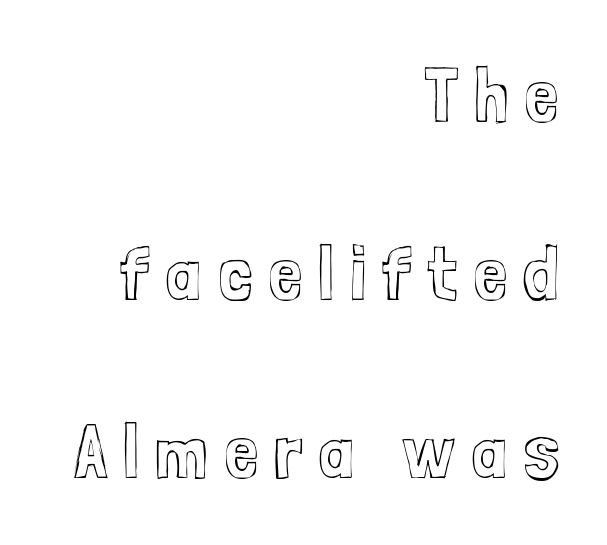
The image shows 78 px condensed type, upright; set right-aligned, loose line spacing (2.28x), unusually wide letter spacing (+0.2 em), not underlined; a medium x-height.
